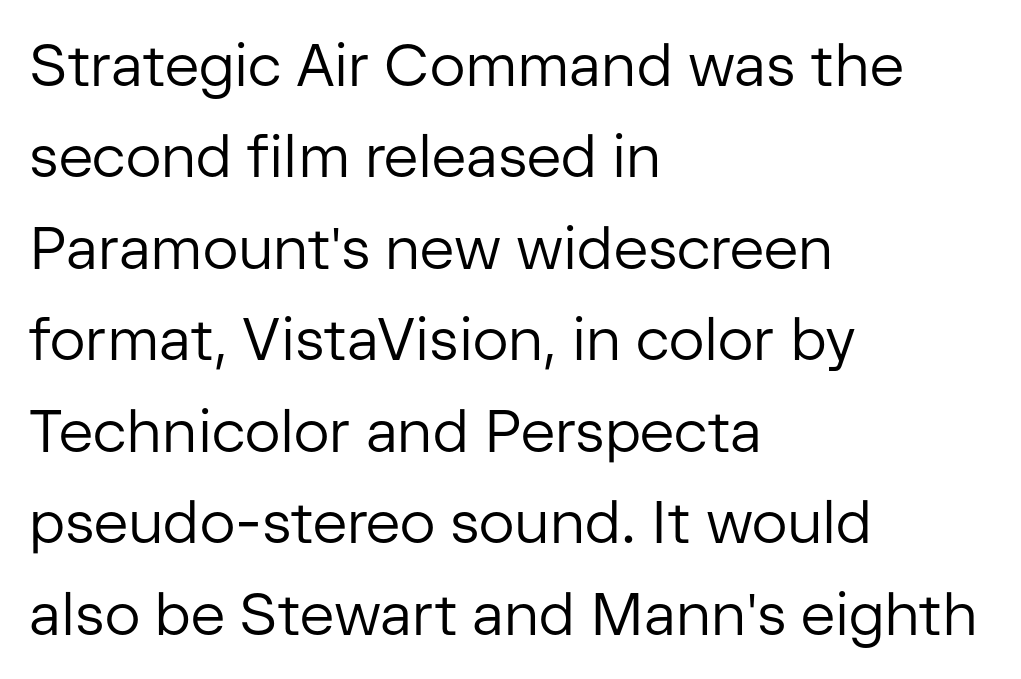
The image shows 59 px regular-weight sans-serif type, upright; set left-aligned, normal line spacing (1.55x), normal letter spacing, not underlined; low stroke contrast and a medium x-height.
